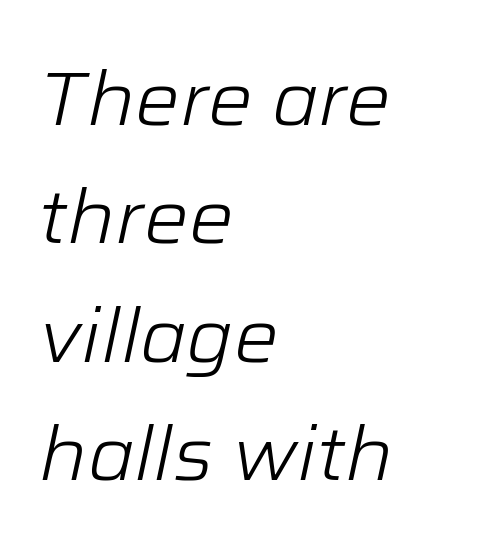
{"italic": "yes", "lean": "right", "slant_degrees": 12, "bold": "no", "weight": "light", "width": "normal", "stroke_contrast": "low", "x_height": "medium", "monospaced": "no", "underline": "no", "align": "left", "line_spacing": "normal", "line_spacing_ratio": 1.58, "letter_spacing": "normal", "letter_spacing_em": 0.0, "glyph_px": 75}
